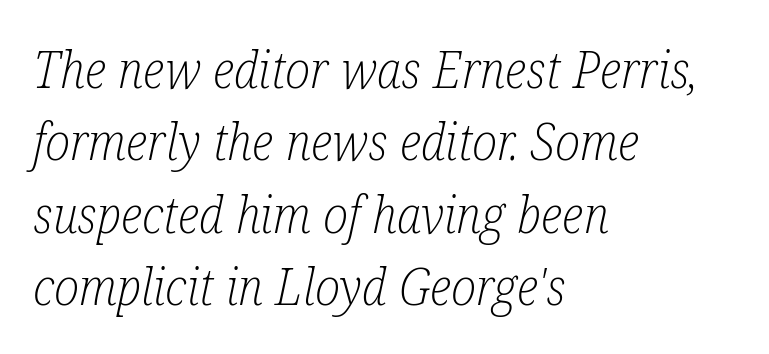
Q: Is the text bold? A: No.
Q: Is the text italic (slanted)? A: Yes, it leans right by about 12 degrees.
Q: Is the typeface a serif or a sans-serif typeface? A: Serif.
Q: Is the text underlined? A: No.
Q: How is the paragraph aligned? A: Left-aligned.
Q: Is the spacing between letters normal or unusually wide? A: Normal.
Q: Is the spacing between lines tight, normal or loose? A: Normal.
Q: Width (condensed, normal, or wide)? A: Condensed.
Q: Stroke contrast? A: Low.
Q: x-height? A: Medium.
Q: Monospaced? A: No.
